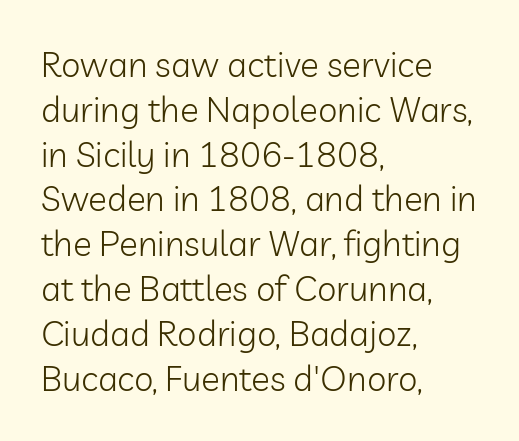
The image shows 35 px light sans-serif type, upright; set left-aligned, normal line spacing (1.28x), normal letter spacing, not underlined; low stroke contrast and a medium x-height.
